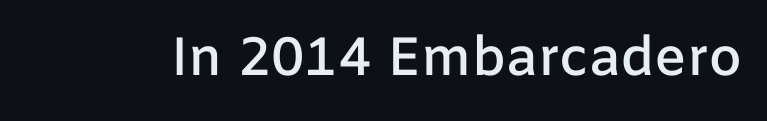
Proportional: the letters do not fall into vertical columns. How heavy is the stroke? Medium-heavy — a semibold, shy of bold. Are there feet on the stems? There aren't — it's a sans. The lettering holds an erect, upright posture throughout. Standard letterfit; no display-style spreading of the glyphs.
